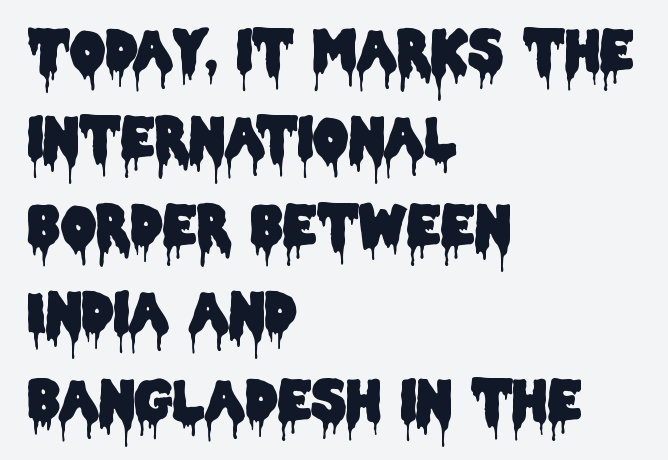
Think of a printed novel: that variable character pitch is what you see here. Nobody touched the tracking dial on this one. Visually the block forms a straight wall on the left and a jagged coastline on the right. Honestly, the row spacing looks completely unremarkable.
